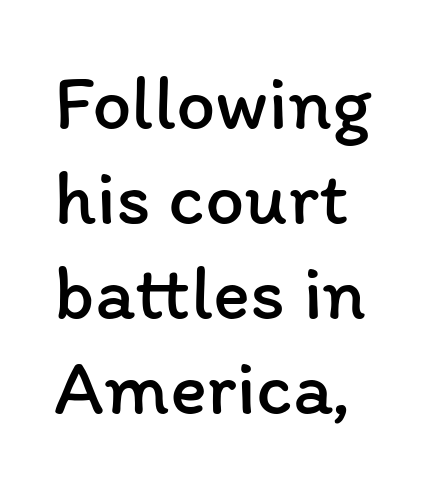
Q: Is the text bold? A: No.
Q: Is the text italic (slanted)? A: No, it is upright.
Q: Is the text underlined? A: No.
Q: How is the paragraph aligned? A: Left-aligned.
Q: Is the spacing between letters normal or unusually wide? A: Normal.
Q: Width (condensed, normal, or wide)? A: Normal.
Q: Stroke contrast? A: Low.
Q: x-height? A: Medium.
Q: Monospaced? A: No.
